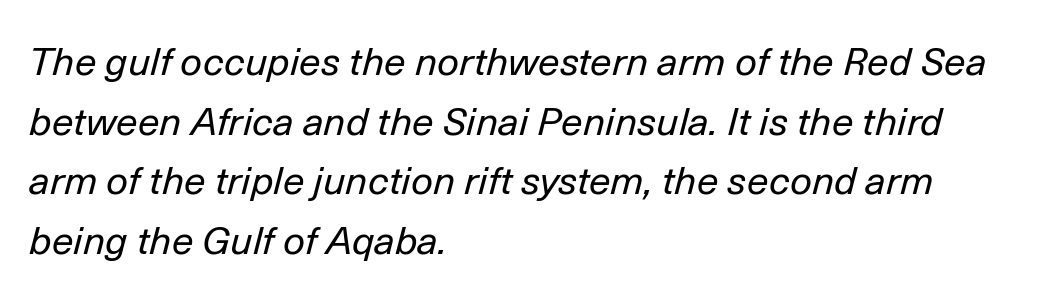
{"italic": "yes", "lean": "right", "slant_degrees": 14, "bold": "no", "weight": "regular", "width": "normal", "stroke_contrast": "low", "x_height": "medium", "monospaced": "no", "underline": "no", "align": "left", "line_spacing": "normal", "line_spacing_ratio": 1.53, "letter_spacing": "normal", "letter_spacing_em": 0.0, "glyph_px": 39}
